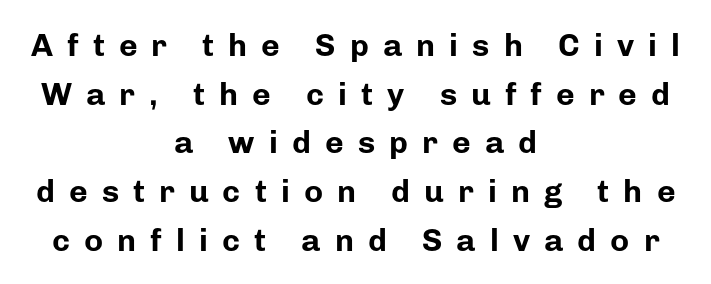
The image shows 32 px bold sans-serif type, upright; set centered, normal line spacing (1.52x), unusually wide letter spacing (+0.44 em), not underlined; low stroke contrast and a medium x-height.
